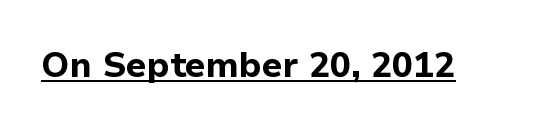
Q: Is the text bold? A: Yes.
Q: Is the text italic (slanted)? A: No, it is upright.
Q: Is the typeface a serif or a sans-serif typeface? A: Sans-serif.
Q: Is the text underlined? A: Yes.
Q: Is the spacing between letters normal or unusually wide? A: Normal.
Q: Width (condensed, normal, or wide)? A: Normal.
Q: Stroke contrast? A: Low.
Q: x-height? A: Medium.
Q: Monospaced? A: No.
